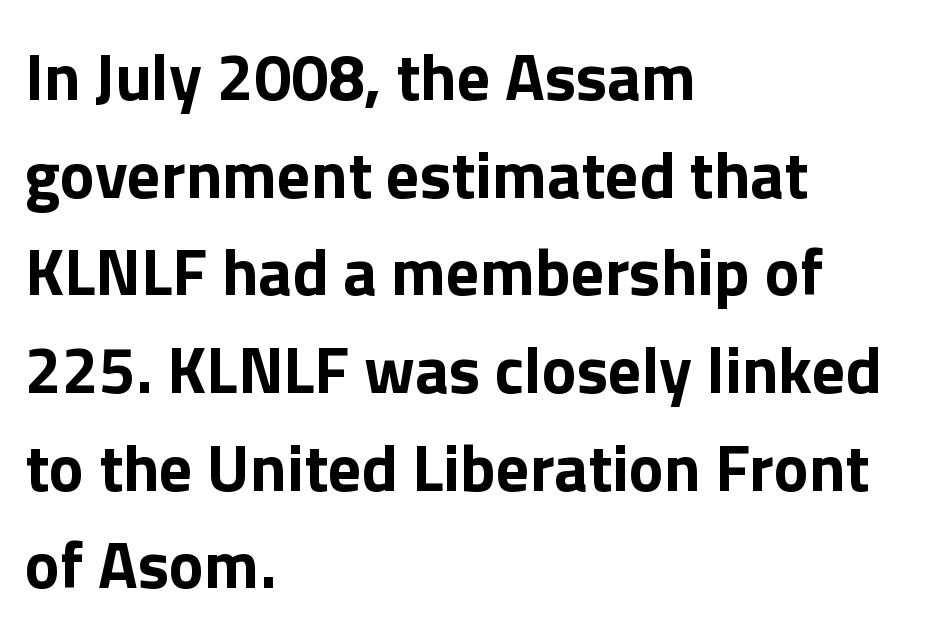
These words are printed bold, with thick strokes throughout. Which margin do the lines hug? The left one — the right edge is uneven. This rendering features lettering with no underline. Nope, no serifs anywhere on these letters.
